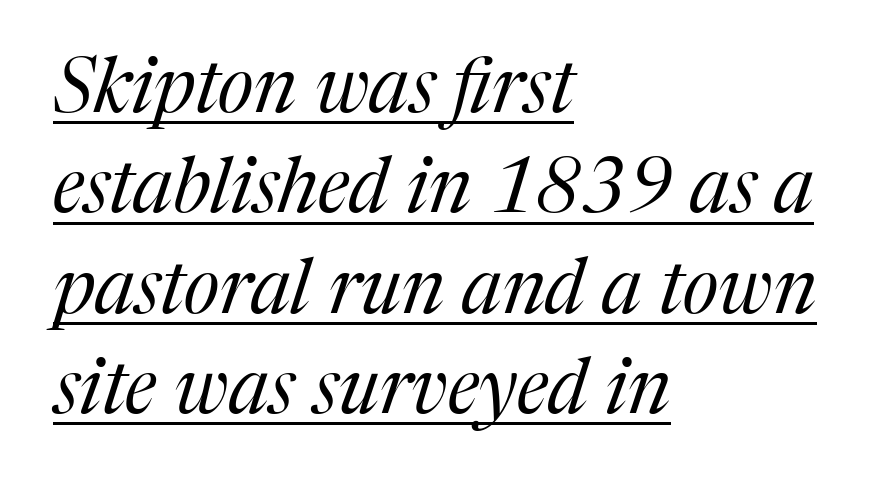
Q: Is the text bold? A: No.
Q: Is the text italic (slanted)? A: Yes, it leans right by about 17 degrees.
Q: Is the typeface a serif or a sans-serif typeface? A: Serif.
Q: Is the text underlined? A: Yes.
Q: How is the paragraph aligned? A: Left-aligned.
Q: Is the spacing between letters normal or unusually wide? A: Normal.
Q: Is the spacing between lines tight, normal or loose? A: Normal.
Q: Width (condensed, normal, or wide)? A: Normal.
Q: Stroke contrast? A: Medium.
Q: x-height? A: Medium.
Q: Monospaced? A: No.
